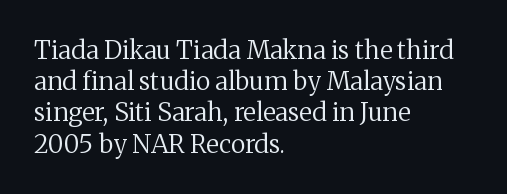
Q: Is the text bold? A: No.
Q: Is the text italic (slanted)? A: No, it is upright.
Q: Is the text underlined? A: No.
Q: How is the paragraph aligned? A: Left-aligned.
Q: Is the spacing between letters normal or unusually wide? A: Normal.
Q: Is the spacing between lines tight, normal or loose? A: Normal.
